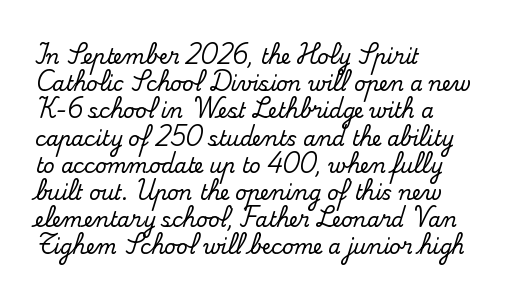
The image shows 20 px text type; set left-aligned, normal line spacing (1.36x), normal letter spacing, not underlined.
